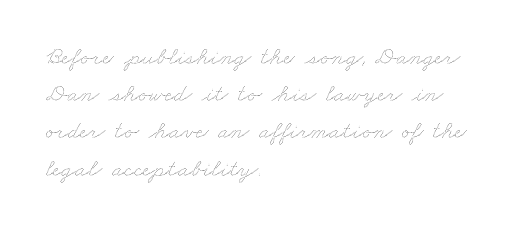
Lines of text with bare space underneath. Reading down the column, the eye jumps a familiar distance to each next line. Weight: not bold — regular or lighter. You could call the tracking neutral — neither tight nor loose. This sample is left-justified, so line endings fall wherever the words run out.
